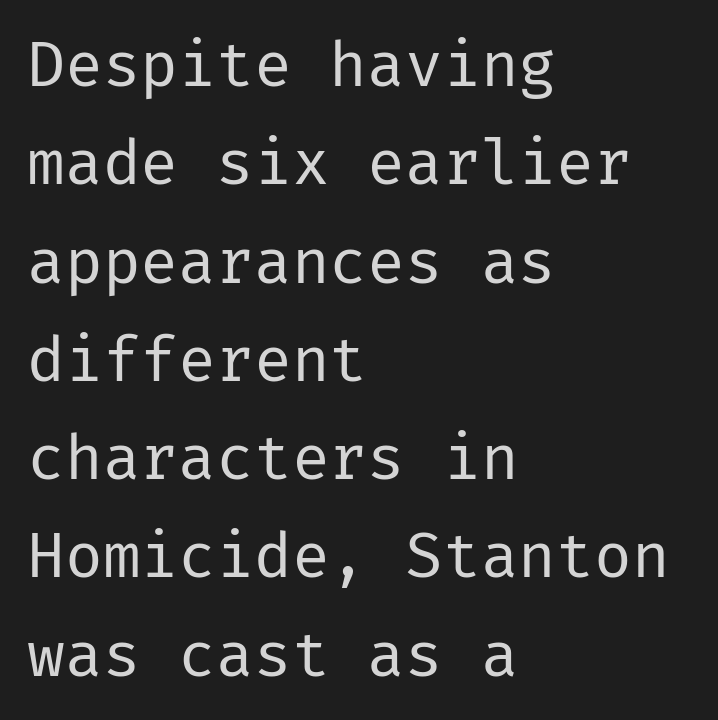
Q: Is the text bold? A: No.
Q: Is the text italic (slanted)? A: No, it is upright.
Q: Is the typeface a serif or a sans-serif typeface? A: Sans-serif.
Q: Is the text underlined? A: No.
Q: How is the paragraph aligned? A: Left-aligned.
Q: Is the spacing between letters normal or unusually wide? A: Normal.
Q: Is the spacing between lines tight, normal or loose? A: Normal.
Q: Width (condensed, normal, or wide)? A: Normal.
Q: Stroke contrast? A: Low.
Q: x-height? A: Medium.
